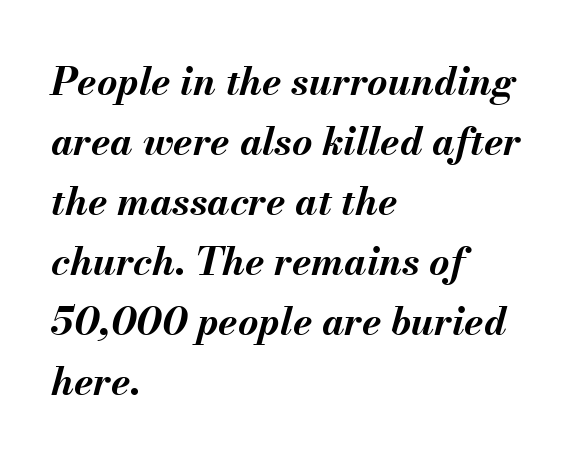
The image shows 39 px bold type, italic (leaning right); set left-aligned, normal line spacing (1.54x), normal letter spacing, not underlined; medium stroke contrast and a small x-height.
